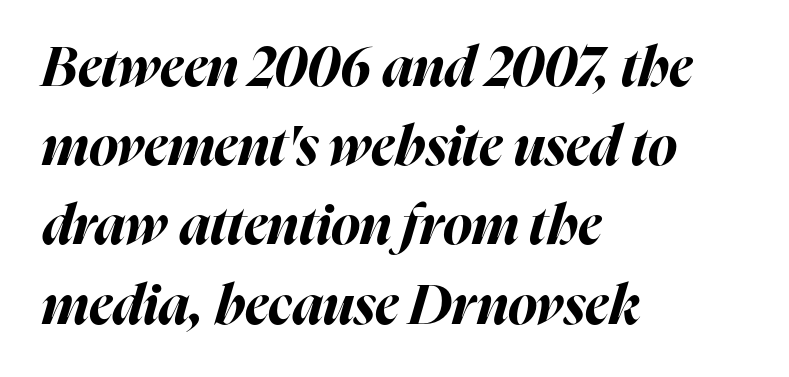
Q: Is the text bold? A: Yes.
Q: Is the text italic (slanted)? A: Yes, it leans right by about 16 degrees.
Q: Is the text underlined? A: No.
Q: How is the paragraph aligned? A: Left-aligned.
Q: Is the spacing between letters normal or unusually wide? A: Normal.
Q: Is the spacing between lines tight, normal or loose? A: Normal.
Q: Width (condensed, normal, or wide)? A: Normal.
Q: Stroke contrast? A: High.
Q: x-height? A: Medium.
Q: Monospaced? A: No.
